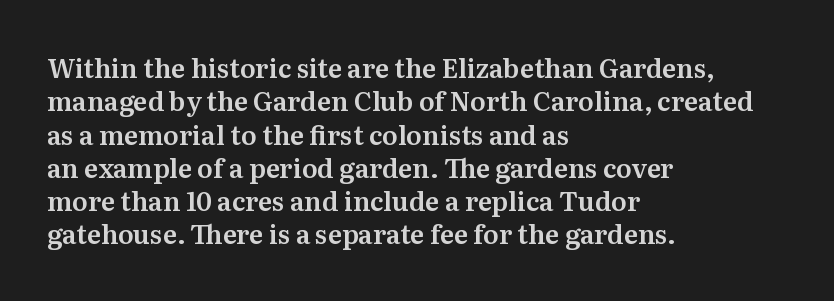
Beneath every word, the page is bare. Evenly set lines give the paragraph a standard silhouette. The compositor pushed each line to the left boundary. Spacing between characters is what you'd get straight out of the box. When letters stand straight like this, we call the style roman or upright.
